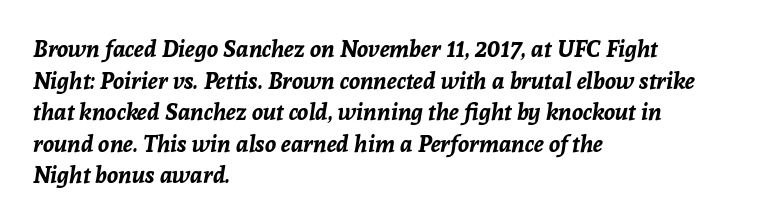
{"italic": "yes", "lean": "right", "slant_degrees": 8, "bold": "yes", "underline": "no", "align": "left", "line_spacing": "normal", "line_spacing_ratio": 1.37, "letter_spacing": "normal", "letter_spacing_em": 0.0, "glyph_px": 23}
